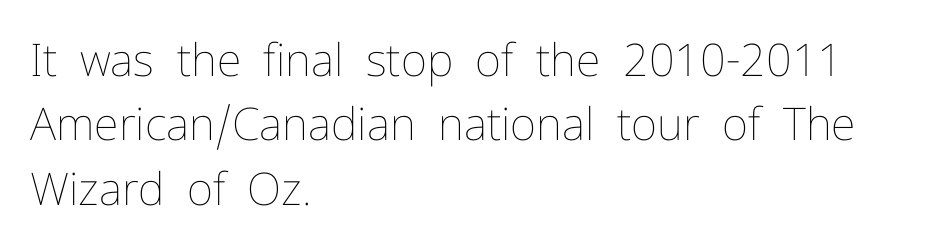
The image shows 45 px thin type, upright; set left-aligned, normal line spacing (1.43x), normal letter spacing, not underlined; low stroke contrast and a medium x-height.
